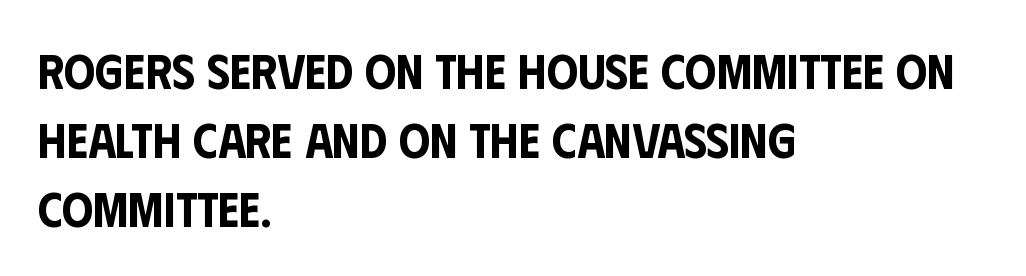
The image shows 49 px condensed sans-serif type, upright; set left-aligned, normal line spacing (1.41x), normal letter spacing, not underlined; low stroke contrast and a large x-height.
